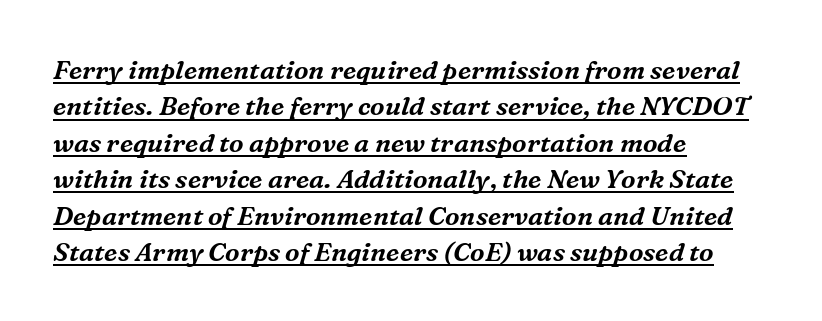
The specimen includes a rule beneath the text block's lines. The lettering tilts uniformly, giving the passage an italic look. The leading is moderate, giving the passage an even texture. Compared with a centered layout, this one pins lines to the left instead.
